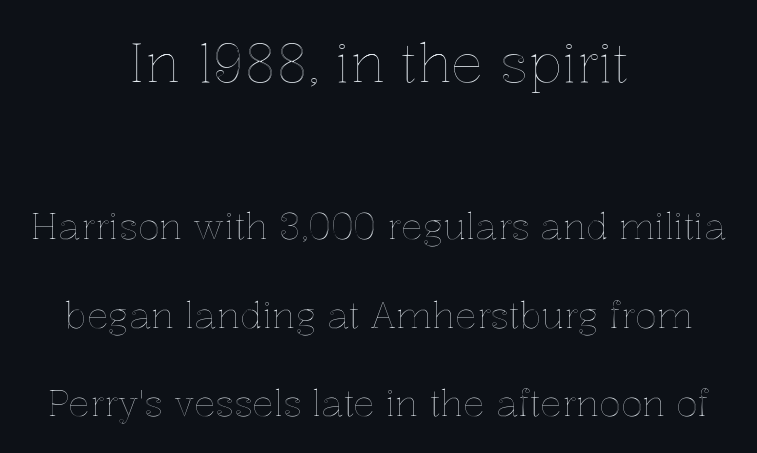
The image shows 54 px text type, upright; set centered, loose line spacing (2.46x), normal letter spacing, not underlined; the first (top) block is 1.5x larger; a medium x-height.
